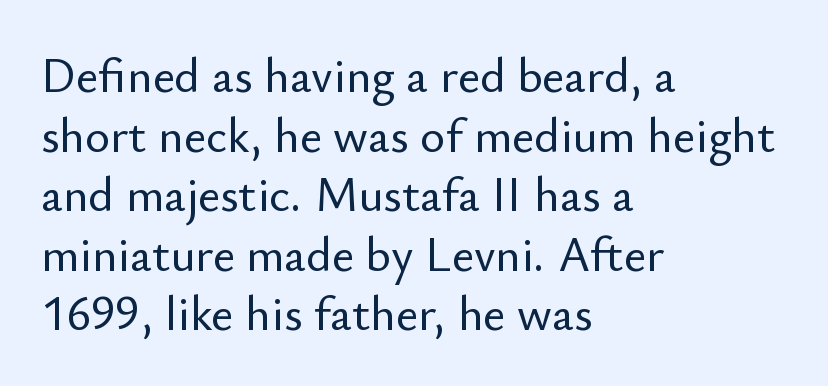
{"serif": "no", "italic": "no", "width": "normal", "stroke_contrast": "low", "x_height": "small", "monospaced": "no", "underline": "no", "align": "left", "line_spacing_ratio": 1.24, "letter_spacing": "normal", "letter_spacing_em": 0.0, "glyph_px": 48}
